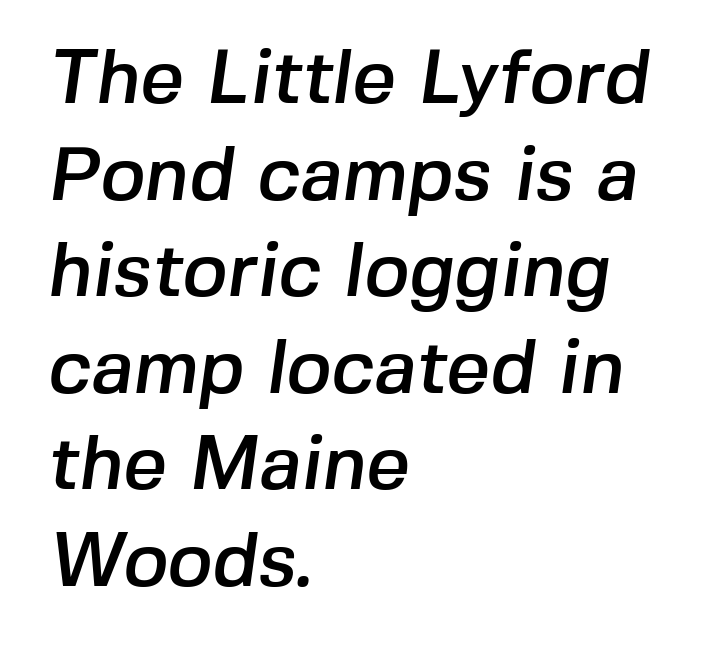
The image shows 76 px sans-serif type; set left-aligned, normal line spacing (1.27x), normal letter spacing, not underlined; low stroke contrast and a medium x-height.
